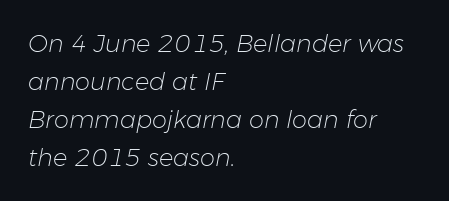
The image shows 24 px text type, italic (leaning right); set left-aligned, normal line spacing (1.58x), normal letter spacing, not underlined.
